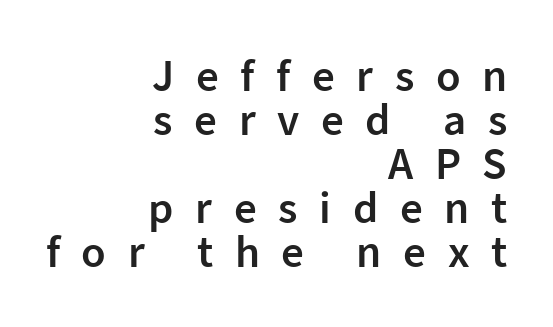
The image shows 45 px semibold sans-serif type, upright; set right-aligned, tight line spacing (0.98x), unusually wide letter spacing (+0.48 em), not underlined; low stroke contrast and a medium x-height.
